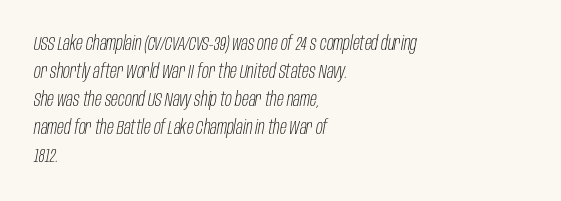
Q: Is the text bold? A: No.
Q: Is the text italic (slanted)? A: Yes, it leans right by about 10 degrees.
Q: Is the text underlined? A: No.
Q: How is the paragraph aligned? A: Left-aligned.
Q: Is the spacing between letters normal or unusually wide? A: Normal.
Q: Is the spacing between lines tight, normal or loose? A: Normal.
